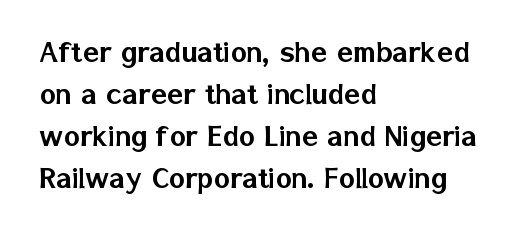
The image shows 34 px sans-serif type, upright; set left-aligned, line spacing 1.24x, normal letter spacing, not underlined; low stroke contrast and a medium x-height.
